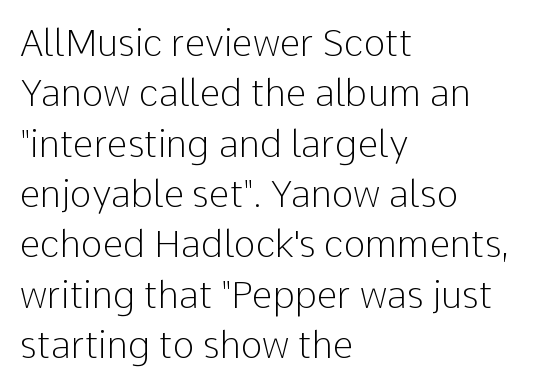
The image shows 37 px light sans-serif type, upright; set left-aligned, normal line spacing (1.36x), normal letter spacing, not underlined; low stroke contrast and a medium x-height.
